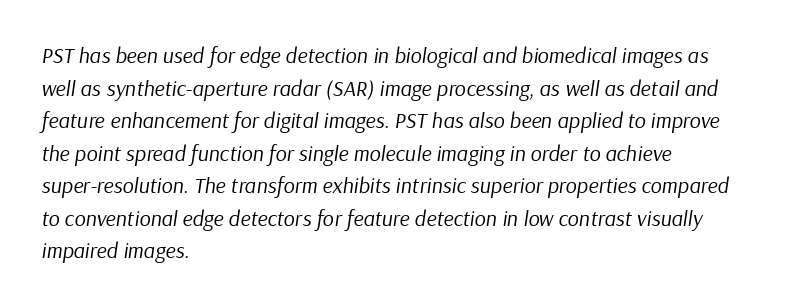
Q: Is the text bold? A: No.
Q: Is the text italic (slanted)? A: Yes, it leans right by about 9 degrees.
Q: Is the text underlined? A: No.
Q: How is the paragraph aligned? A: Left-aligned.
Q: Is the spacing between letters normal or unusually wide? A: Normal.
Q: Is the spacing between lines tight, normal or loose? A: Normal.
